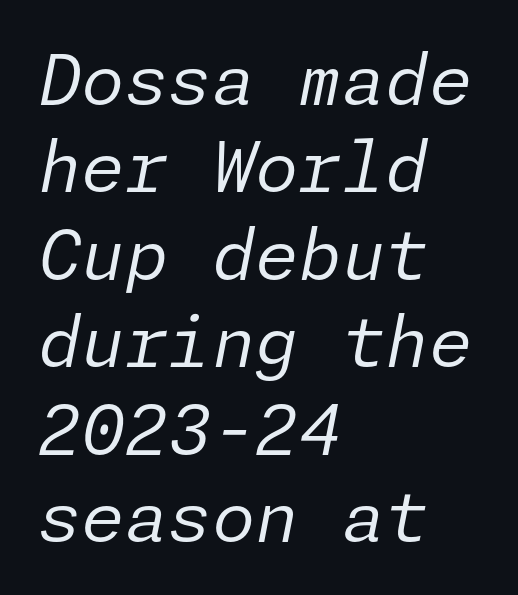
Q: Is the text bold? A: No.
Q: Is the text italic (slanted)? A: Yes, it leans right by about 11 degrees.
Q: Is the text underlined? A: No.
Q: How is the paragraph aligned? A: Left-aligned.
Q: Is the spacing between letters normal or unusually wide? A: Normal.
Q: Is the spacing between lines tight, normal or loose? A: Normal.
Q: Width (condensed, normal, or wide)? A: Normal.
Q: Stroke contrast? A: Low.
Q: x-height? A: Medium.
